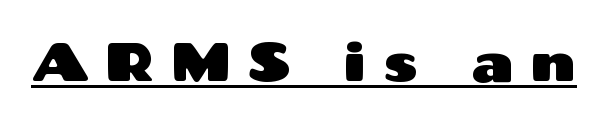
Q: Is the text italic (slanted)? A: No, it is upright.
Q: Is the typeface a serif or a sans-serif typeface? A: Sans-serif.
Q: Is the text underlined? A: Yes.
Q: Is the spacing between letters normal or unusually wide? A: Unusually wide.
Q: Width (condensed, normal, or wide)? A: Wide.
Q: Stroke contrast? A: Medium.
Q: x-height? A: Medium.
Q: Monospaced? A: No.
